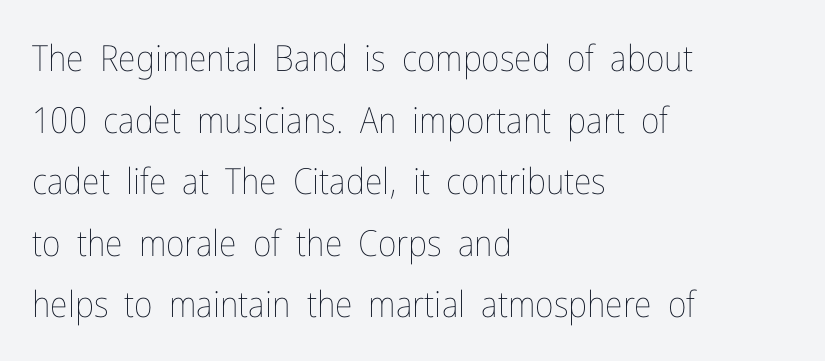
The image shows 36 px thin, condensed type, upright; set left-aligned, line spacing 1.71x, normal letter spacing, not underlined; low stroke contrast and a medium x-height.
